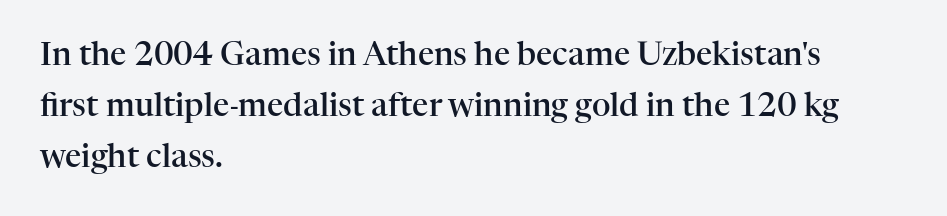
Look at the tracking — it's just the regular setting, nothing added. The typesetter chose a ragged-right arrangement here. No italicization has been applied; the sample stays upright. Descender tails drop into unmarked territory.
